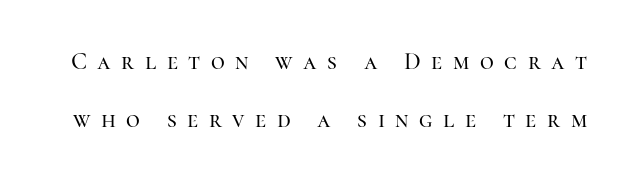
{"italic": "no", "underline": "no", "line_spacing": "loose", "line_spacing_ratio": 2.41, "letter_spacing": "wide", "letter_spacing_em": 0.44, "glyph_px": 24}
